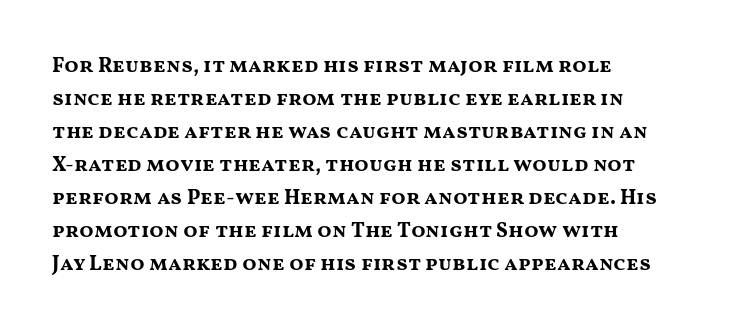
The sample has been set heavy, in full bold. Any mark beneath the type? The region is blank. The ragged edge is on the right, which tells us the setting is flush left. This sample uses plain, unmodified letter spacing. Posture: vertical. Does the leading feel generous? No, just average.
